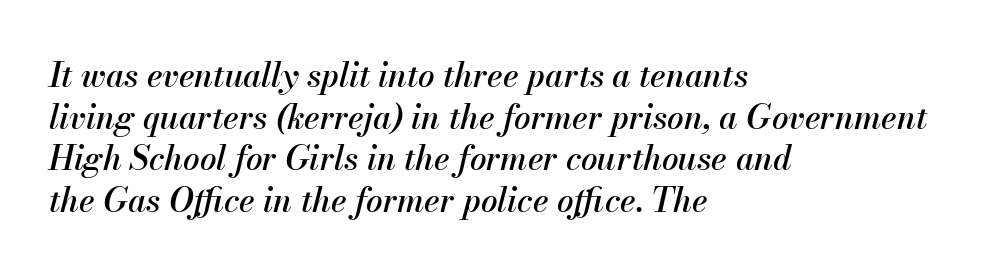
Q: Is the text italic (slanted)? A: Yes, it leans right by about 13 degrees.
Q: Is the text underlined? A: No.
Q: How is the paragraph aligned? A: Left-aligned.
Q: Is the spacing between letters normal or unusually wide? A: Normal.
Q: Is the spacing between lines tight, normal or loose? A: Normal.
Q: Width (condensed, normal, or wide)? A: Normal.
Q: Stroke contrast? A: Medium.
Q: x-height? A: Small.
Q: Monospaced? A: No.
